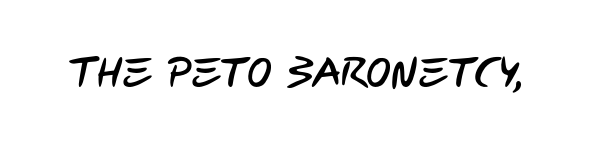
The image shows 42 px condensed sans-serif type; set normal letter spacing, not underlined; low stroke contrast and a large x-height.
